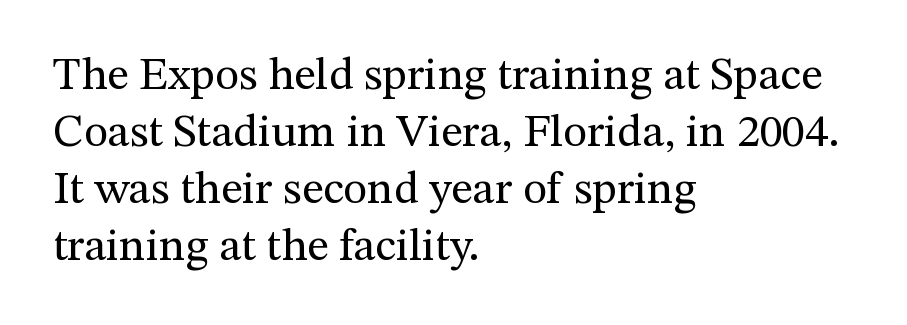
The image shows 46 px regular-weight serif type, upright; set left-aligned, line spacing 1.24x, normal letter spacing, not underlined; medium stroke contrast and a medium x-height.
